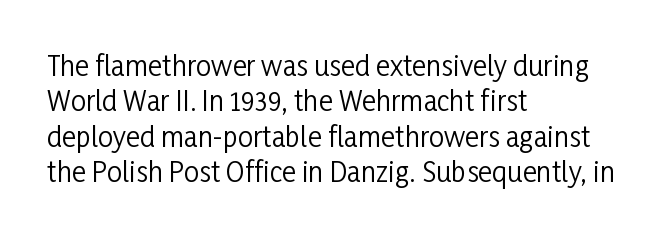
Q: Is the text bold? A: No.
Q: Is the text italic (slanted)? A: No, it is upright.
Q: Is the text underlined? A: No.
Q: How is the paragraph aligned? A: Left-aligned.
Q: Is the spacing between letters normal or unusually wide? A: Normal.
Q: Is the spacing between lines tight, normal or loose? A: Normal.
